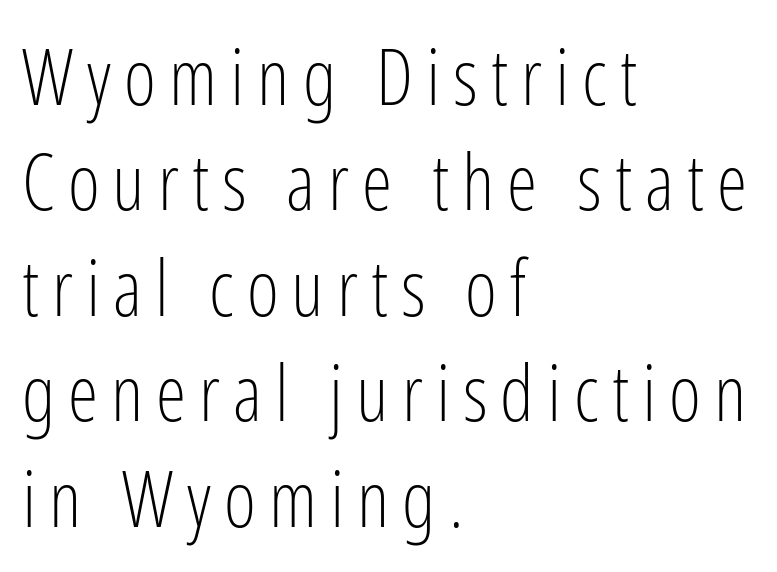
{"serif": "no", "italic": "no", "bold": "no", "weight": "light", "width": "condensed", "stroke_contrast": "low", "x_height": "medium", "monospaced": "no", "underline": "no", "align": "left", "line_spacing": "normal", "line_spacing_ratio": 1.37, "glyph_px": 77}
